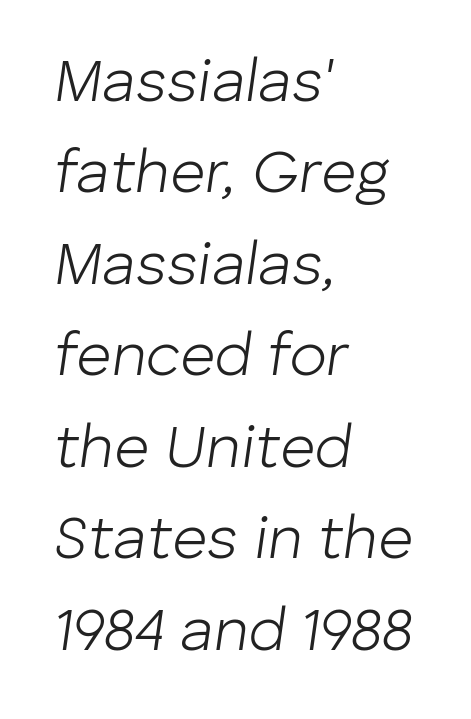
The passage shown stacks its lines at a standard gap. Unbolded letterforms with no extra heft. It's the slanting kind of type. Does extra space separate the letters? No, they use regular spacing.
